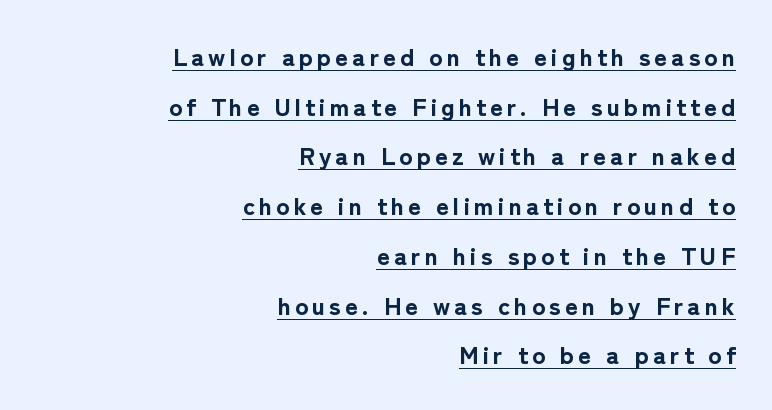
The image shows 25 px bold type, upright; set right-aligned, loose line spacing (1.99x), underlined.
